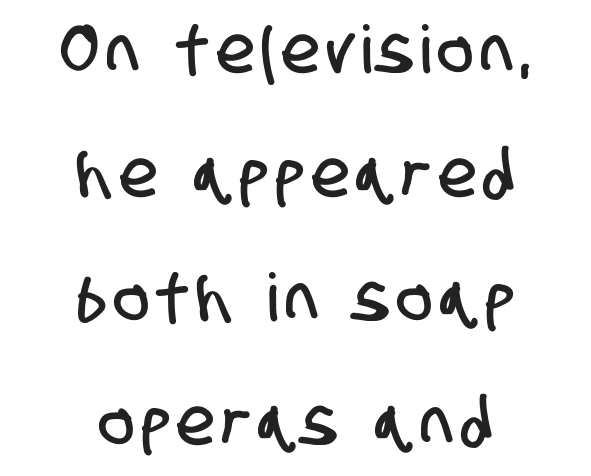
The image shows 66 px condensed sans-serif type; set centered, line spacing 1.88x, not underlined; low stroke contrast and a large x-height.
